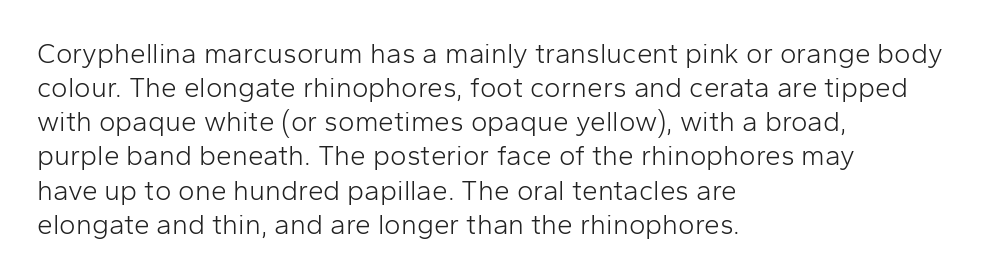
The image shows 28 px light sans-serif type, upright; set left-aligned, line spacing 1.22x, normal letter spacing, not underlined; low stroke contrast and a medium x-height.
